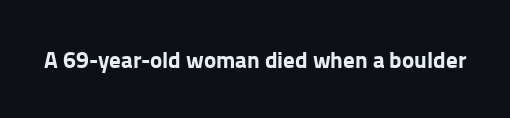
{"italic": "no", "bold": "yes", "underline": "no", "letter_spacing": "normal", "letter_spacing_em": 0.0, "glyph_px": 23}
